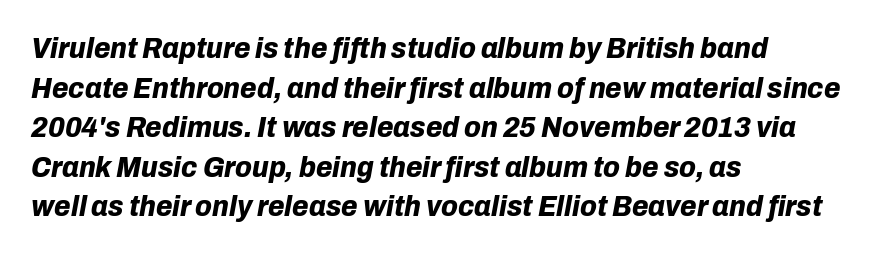
Q: Is the text bold? A: Yes.
Q: Is the text italic (slanted)? A: Yes, it leans right by about 10 degrees.
Q: Is the text underlined? A: No.
Q: How is the paragraph aligned? A: Left-aligned.
Q: Is the spacing between letters normal or unusually wide? A: Normal.
Q: Is the spacing between lines tight, normal or loose? A: Normal.
Q: Width (condensed, normal, or wide)? A: Normal.
Q: Stroke contrast? A: Low.
Q: x-height? A: Medium.
Q: Monospaced? A: No.
